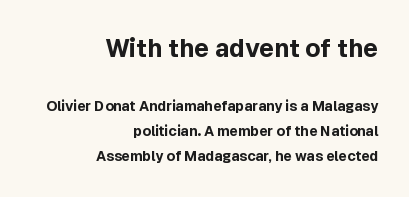
The face used here appears at its bigger size in the upper chunk. Italic: no, the glyphs are upright roman. This rendering features lettering with no underline. Each word holds together tightly as a unit, with standard inter-letter gaps.
